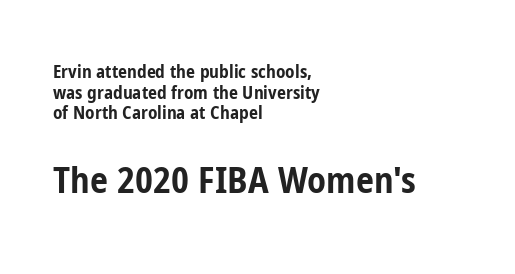
{"serif": "no", "italic": "no", "bold": "yes", "weight": "bold", "width": "condensed", "stroke_contrast": "low", "x_height": "medium", "monospaced": "no", "underline": "no", "align": "left", "line_spacing": "tight", "line_spacing_ratio": 1.14, "letter_spacing": "normal", "letter_spacing_em": 0.0, "larger_block": "second", "size_ratio": 2.0, "glyph_px": 36}
